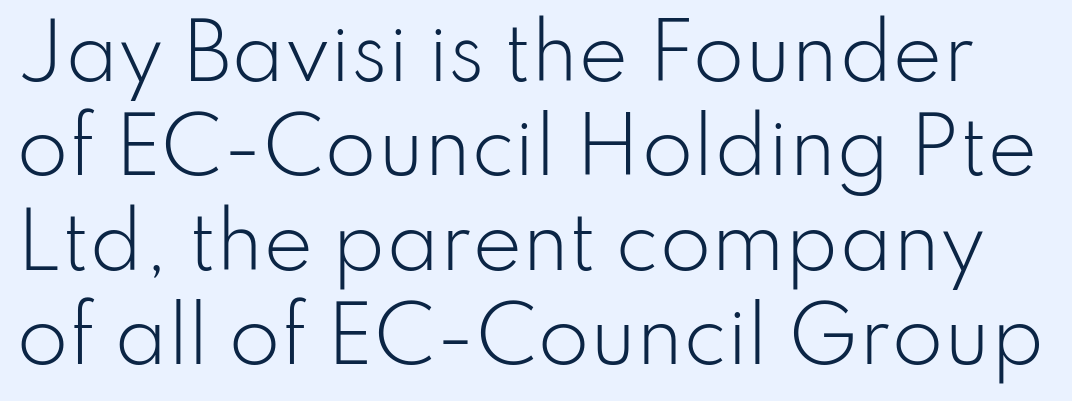
The image shows 75 px light sans-serif type, upright; set normal line spacing (1.26x), normal letter spacing, not underlined; low stroke contrast and a small x-height.
